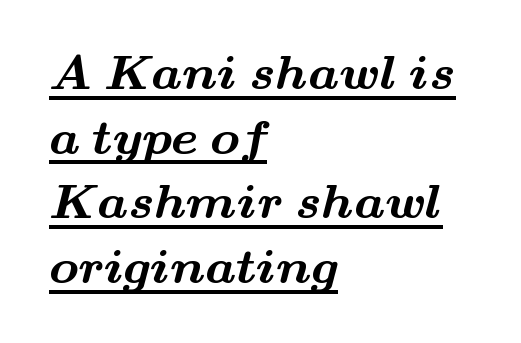
Q: Is the text bold? A: Yes.
Q: Is the typeface a serif or a sans-serif typeface? A: Serif.
Q: Is the text underlined? A: Yes.
Q: How is the paragraph aligned? A: Left-aligned.
Q: Is the spacing between letters normal or unusually wide? A: Normal.
Q: Is the spacing between lines tight, normal or loose? A: Normal.
Q: Width (condensed, normal, or wide)? A: Wide.
Q: Stroke contrast? A: Medium.
Q: x-height? A: Small.
Q: Monospaced? A: No.
